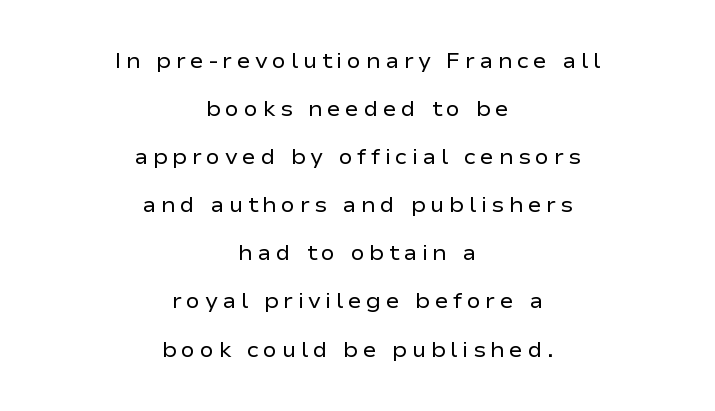
The image shows 21 px text type, upright; set centered, loose line spacing (2.29x), unusually wide letter spacing (+0.21 em), not underlined.
